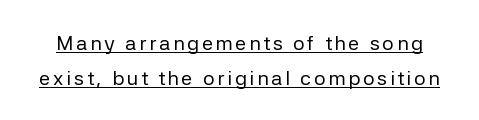
Q: Is the text bold? A: No.
Q: Is the text italic (slanted)? A: No, it is upright.
Q: Is the text underlined? A: Yes.
